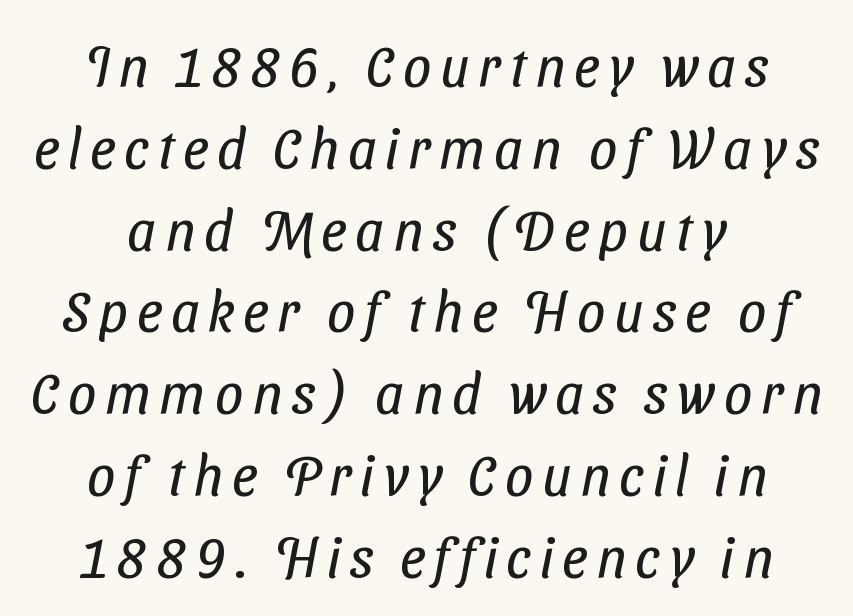
The image shows 56 px regular-weight, condensed sans-serif type; set normal line spacing (1.46x), not underlined; low stroke contrast and a medium x-height.
